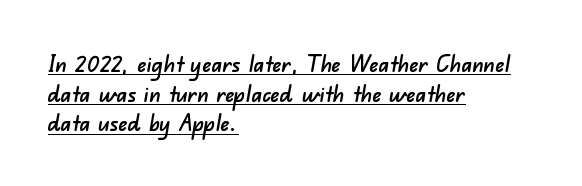
{"underline": "yes", "align": "left", "line_spacing": "normal", "line_spacing_ratio": 1.29, "letter_spacing": "normal", "letter_spacing_em": 0.0, "glyph_px": 23}
